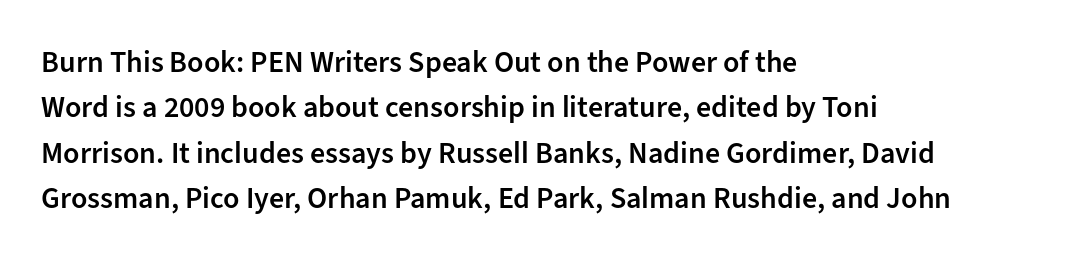
{"serif": "no", "italic": "no", "bold": "semi", "weight": "semibold", "width": "normal", "stroke_contrast": "low", "x_height": "medium", "monospaced": "no", "underline": "no", "align": "left", "line_spacing": "normal", "line_spacing_ratio": 1.51, "letter_spacing": "normal", "letter_spacing_em": 0.0, "glyph_px": 30}
